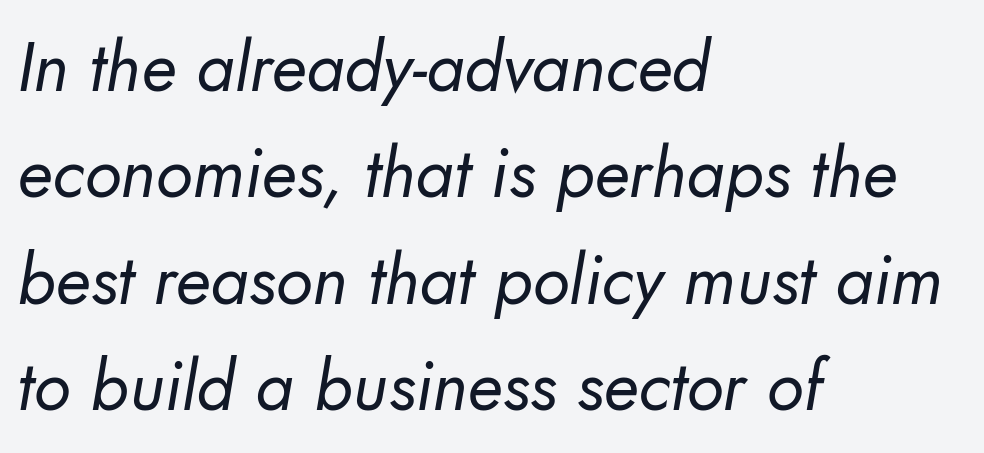
The image shows 69 px regular-weight sans-serif type; set left-aligned, normal line spacing (1.54x), normal letter spacing, not underlined; low stroke contrast and a small x-height.
